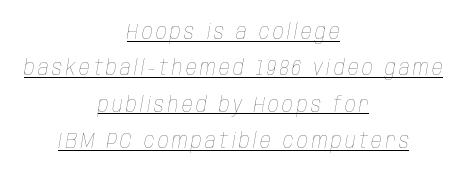
{"italic": "yes", "lean": "right", "slant_degrees": 10, "bold": "no", "underline": "yes", "align": "center", "line_spacing_ratio": 1.73, "glyph_px": 21}
